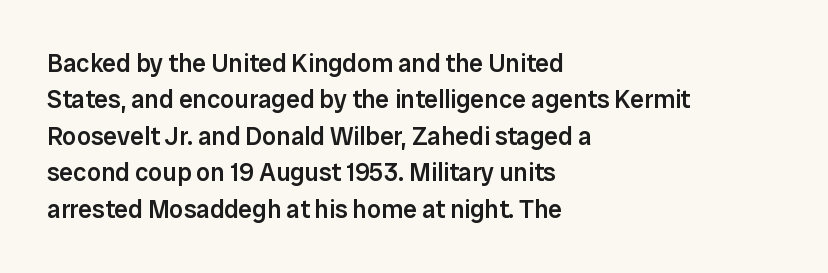
A somewhat darkened texture: the type is semibold rather than bold. If you drew a ruler down the left edge, every line would touch it. The zone under the glyphs is completely vacant. Ascenders rise straight up at ninety degrees. Caption: standard tracking, unaltered. Each new line begins a customary step beneath the previous one.
